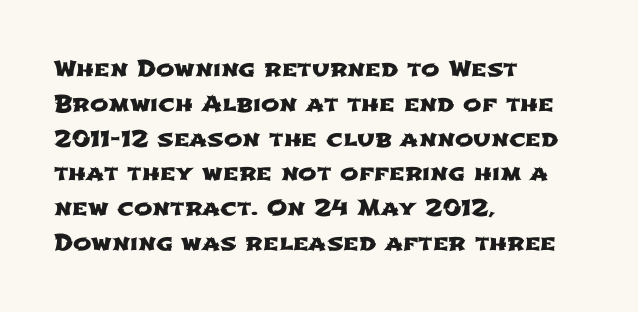
{"underline": "no", "align": "left", "line_spacing": "normal", "line_spacing_ratio": 1.58, "letter_spacing": "normal", "letter_spacing_em": 0.0, "glyph_px": 22}
